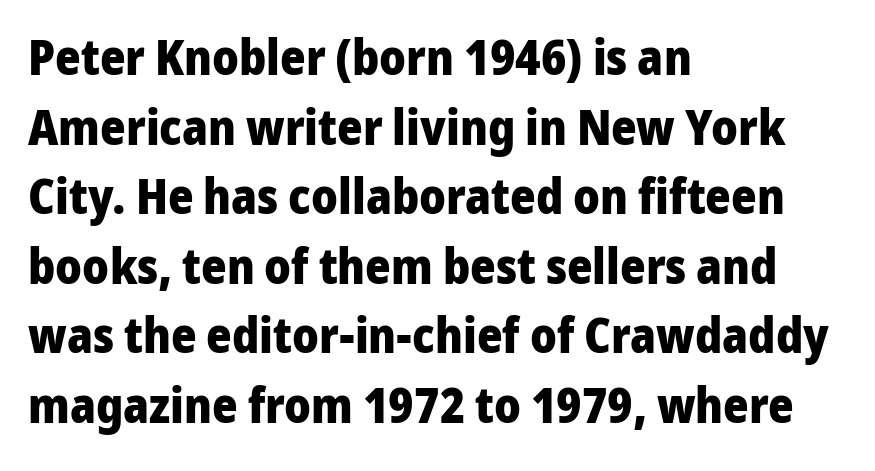
Italic: no, the glyphs are upright roman. Casual observation: everything's shoved over to the left. The rendering uses natural spacing where letterforms have individual widths. You can tell from the bare stems that sans-serif type was used. These lines keep a tight, regular rhythm from letter to letter.
